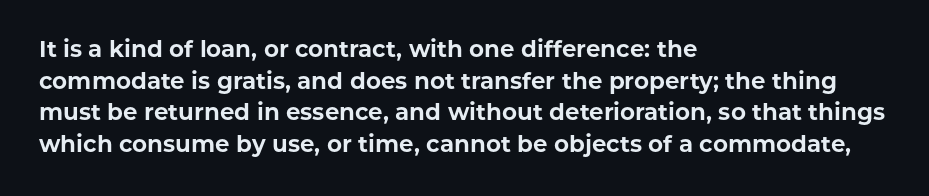
Q: Is the text bold? A: Yes.
Q: Is the text italic (slanted)? A: No, it is upright.
Q: Is the text underlined? A: No.
Q: How is the paragraph aligned? A: Left-aligned.
Q: Is the spacing between letters normal or unusually wide? A: Normal.
Q: Is the spacing between lines tight, normal or loose? A: Normal.
